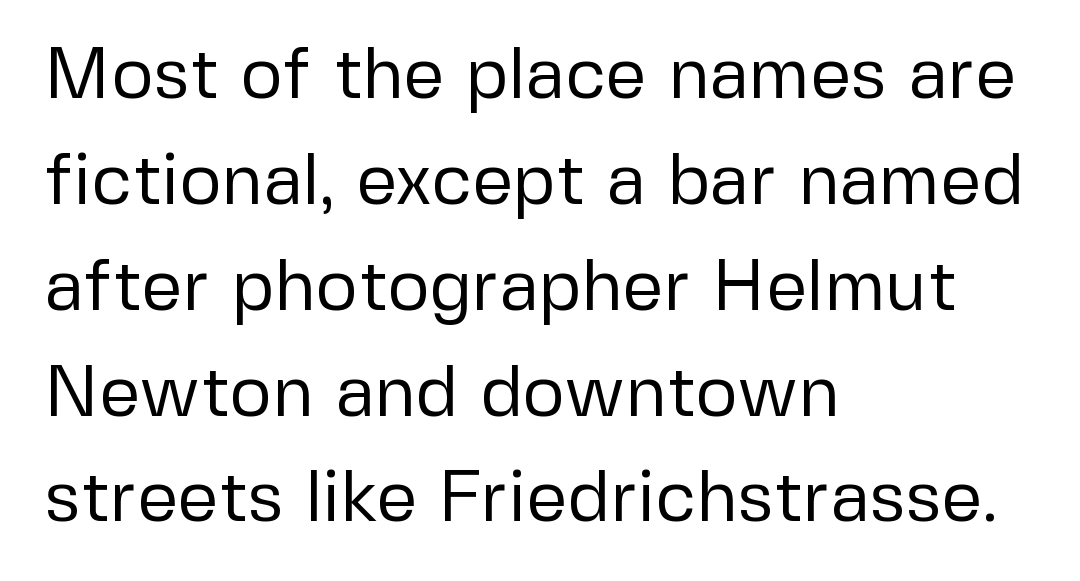
Type without underlining. Character widths vary here, with narrow letters taking less room than wide ones. Reading down the column, the eye jumps a familiar distance to each next line. Nope, no serifs anywhere on these letters. Default kerning and tracking; the words read as compact shapes. It's the straight-up-and-down kind of type.
